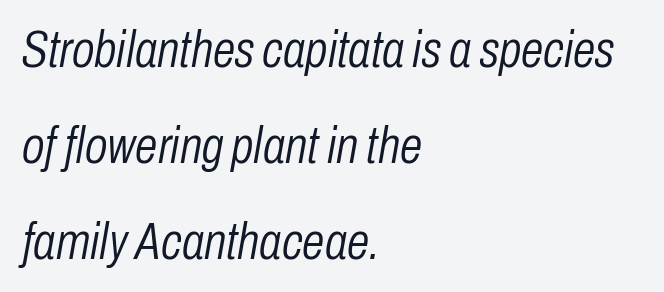
{"italic": "yes", "lean": "right", "slant_degrees": 10, "bold": "no", "weight": "light", "width": "condensed", "stroke_contrast": "low", "x_height": "medium", "monospaced": "no", "underline": "no", "align": "left", "line_spacing_ratio": 1.88, "letter_spacing": "normal", "letter_spacing_em": 0.0, "glyph_px": 51}
